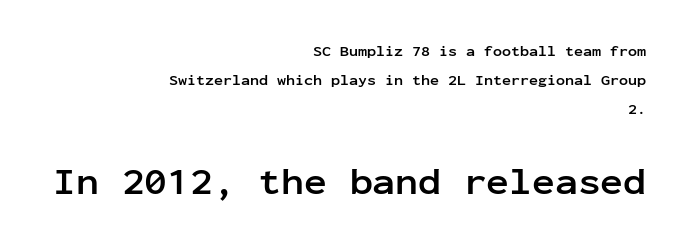
The space between consecutive lines is lavish. Words float on clear page, feet unadorned. Strong, thick strokes mark this as bold type. This sample has the even, mechanical cadence of fixed-width lettering. Reading top to bottom, the characters get bigger at the block break.
